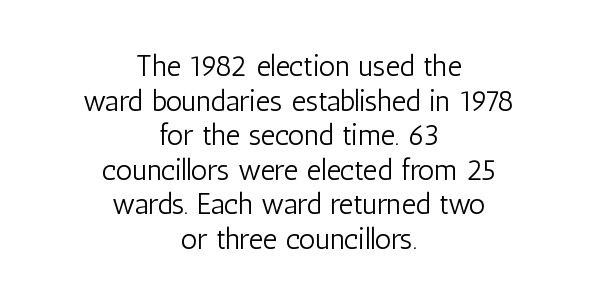
Nothing heavy about these letters — not bold at all. Rule under the text: the space is simply empty. The characters display no serif detailing; their extremities are plain. The rendering keeps characters at their native spacing.
